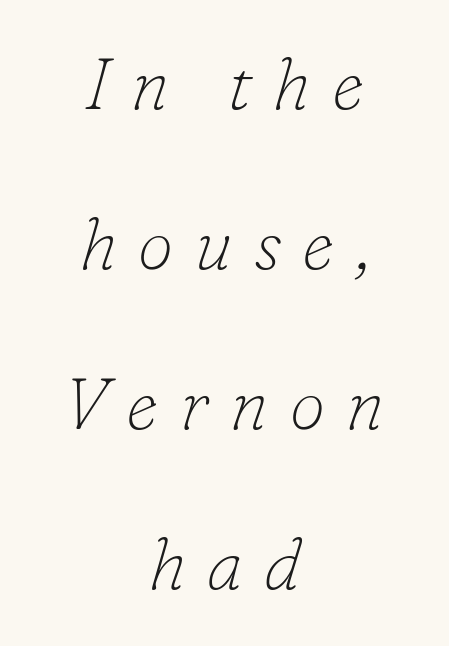
The image shows 72 px thin serif type, italic (leaning right); set centered, loose line spacing (2.22x), unusually wide letter spacing (+0.29 em), not underlined; low stroke contrast and a small x-height.
